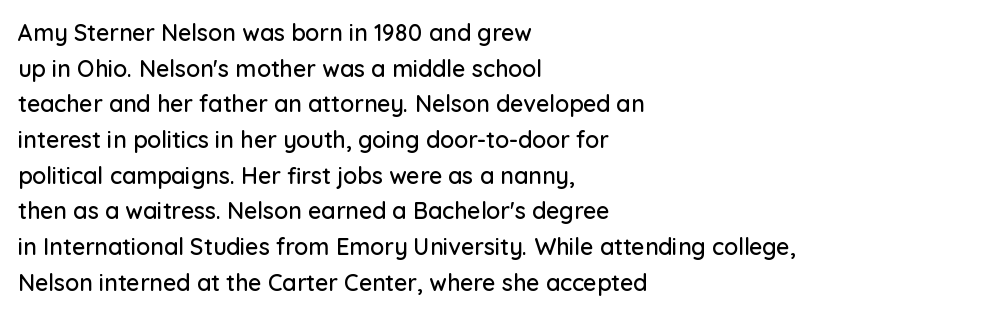
Q: Is the text italic (slanted)? A: No, it is upright.
Q: Is the text underlined? A: No.
Q: How is the paragraph aligned? A: Left-aligned.
Q: Is the spacing between letters normal or unusually wide? A: Normal.
Q: Is the spacing between lines tight, normal or loose? A: Normal.
